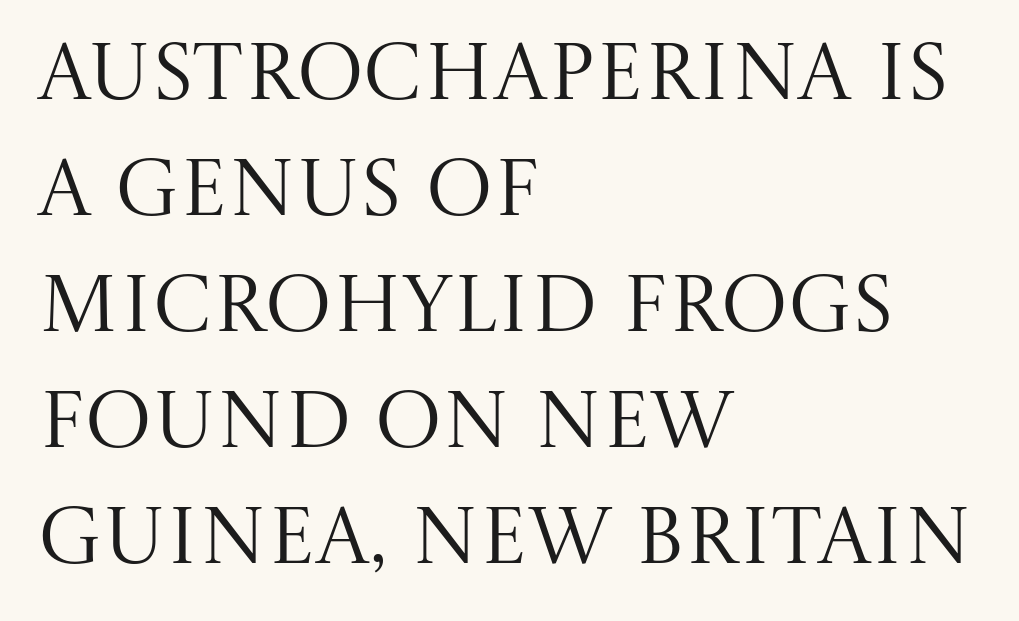
Q: Is the text bold? A: No.
Q: Is the text italic (slanted)? A: No, it is upright.
Q: Is the typeface a serif or a sans-serif typeface? A: Serif.
Q: Is the text underlined? A: No.
Q: How is the paragraph aligned? A: Left-aligned.
Q: Is the spacing between letters normal or unusually wide? A: Normal.
Q: Is the spacing between lines tight, normal or loose? A: Normal.
Q: Width (condensed, normal, or wide)? A: Normal.
Q: Stroke contrast? A: Medium.
Q: x-height? A: Large.
Q: Monospaced? A: No.
